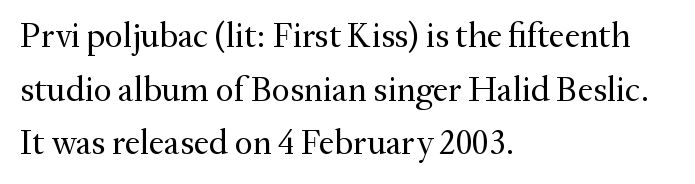
The image shows 35 px regular-weight serif type, upright; set left-aligned, normal line spacing (1.53x), normal letter spacing, not underlined; medium stroke contrast and a small x-height.
